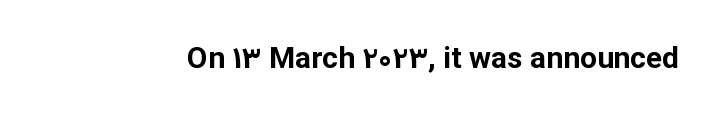
The specimen reads as upright at a glance. In terms of letterform style, serifs are entirely absent. What stands out about the letter spacing? Nothing — it is the standard amount. Chunky letters — that's bold for sure. Proportional: the letters do not fall into vertical columns. Check under the words: just untouched page.
